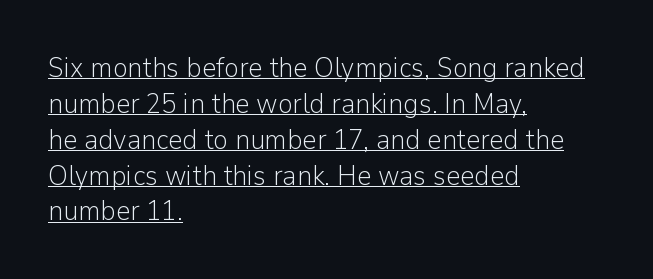
The image shows 28 px light sans-serif type, upright; set left-aligned, normal line spacing (1.28x), normal letter spacing, underlined; low stroke contrast and a medium x-height.
